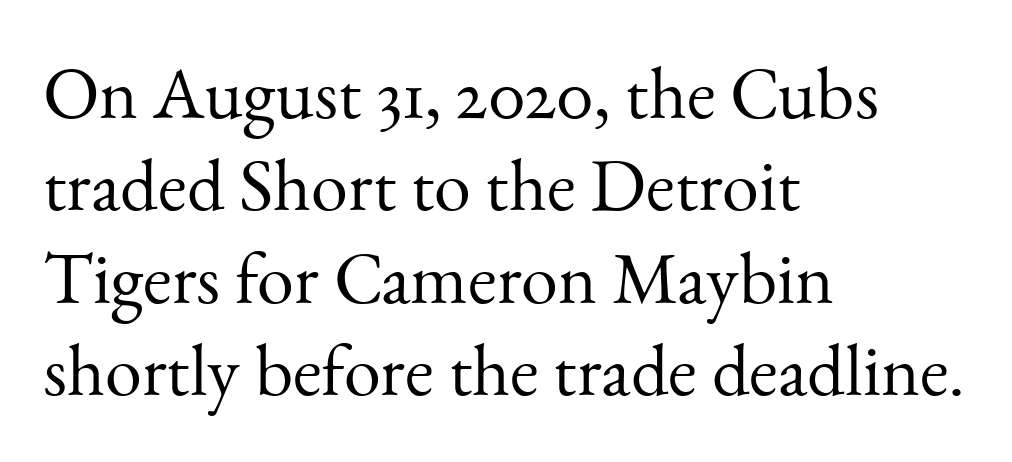
The image shows 74 px light serif type, upright; set left-aligned, normal line spacing (1.25x), normal letter spacing, not underlined; medium stroke contrast and a small x-height.
